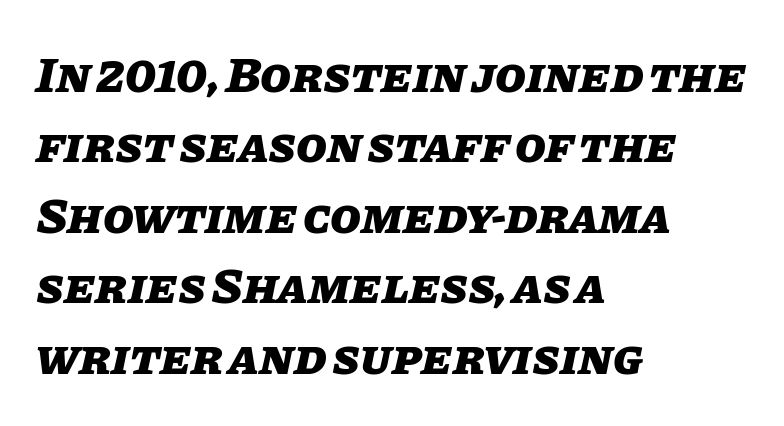
Each letter keeps its own natural width here, so spacing adapts to shape. No word sits above an underline. Summary of weight: heavy, a full bold. Tracking value appears to be zero — textbook default spacing. The block of text has a typical density, with ordinary space between rows. A classic flush-left, rag-right setting is used for this passage.
